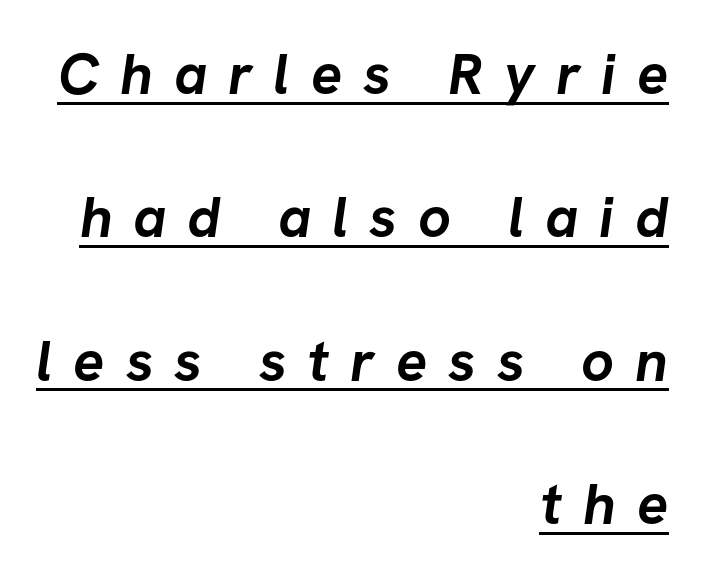
Q: Is the text bold? A: Yes.
Q: Is the typeface a serif or a sans-serif typeface? A: Sans-serif.
Q: Is the text underlined? A: Yes.
Q: How is the paragraph aligned? A: Right-aligned.
Q: Is the spacing between letters normal or unusually wide? A: Unusually wide.
Q: Is the spacing between lines tight, normal or loose? A: Loose.
Q: Width (condensed, normal, or wide)? A: Normal.
Q: Stroke contrast? A: Low.
Q: x-height? A: Medium.
Q: Monospaced? A: No.
